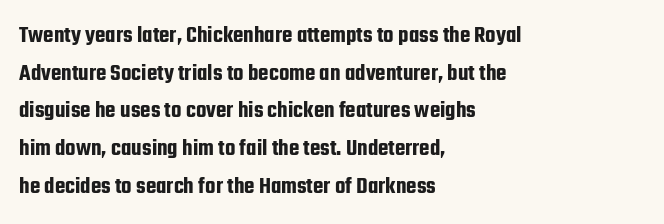
Students, observe: this is what conventionally led text looks like. When letters stand straight like this, we call the style roman or upright. Horizontally, the lines are justified to the leading edge only. The type is set solid horizontally, with unmodified tracking. The baseline area is clear.
